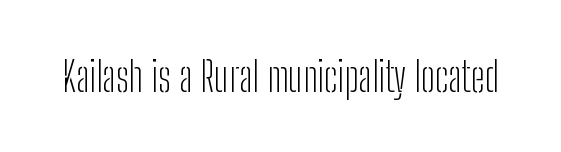
The image shows 41 px light, condensed sans-serif type, upright; set normal letter spacing, not underlined; low stroke contrast and a medium x-height.
